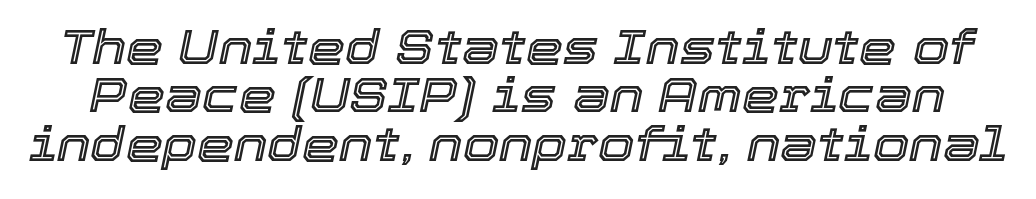
Q: Is the text italic (slanted)? A: Yes, it leans right by about 12 degrees.
Q: Is the text underlined? A: No.
Q: Is the spacing between letters normal or unusually wide? A: Normal.
Q: Is the spacing between lines tight, normal or loose? A: Tight.
Q: Width (condensed, normal, or wide)? A: Normal.
Q: x-height? A: Medium.
Q: Monospaced? A: No.
